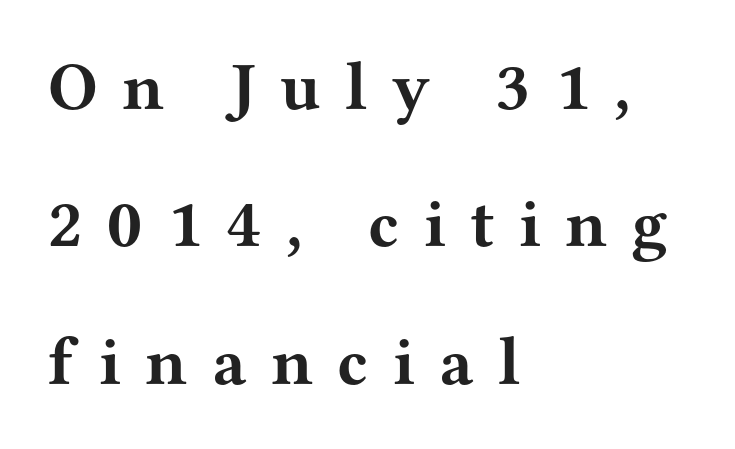
{"serif": "yes", "italic": "no", "bold": "yes", "weight": "bold", "width": "wide", "stroke_contrast": "medium", "x_height": "medium", "monospaced": "no", "underline": "no", "align": "left", "line_spacing": "loose", "line_spacing_ratio": 2.02, "letter_spacing": "wide", "letter_spacing_em": 0.36, "glyph_px": 68}
